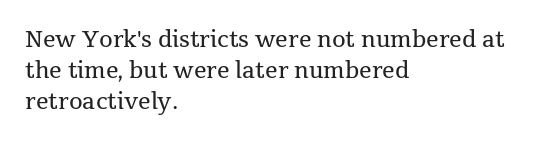
Every row of glyphs begins at an identical x-position on the left. The typesetting does not lean heavy: it is not bold. One glance says typical: line gaps are just what's usual. Underlining? Definitely not there.
